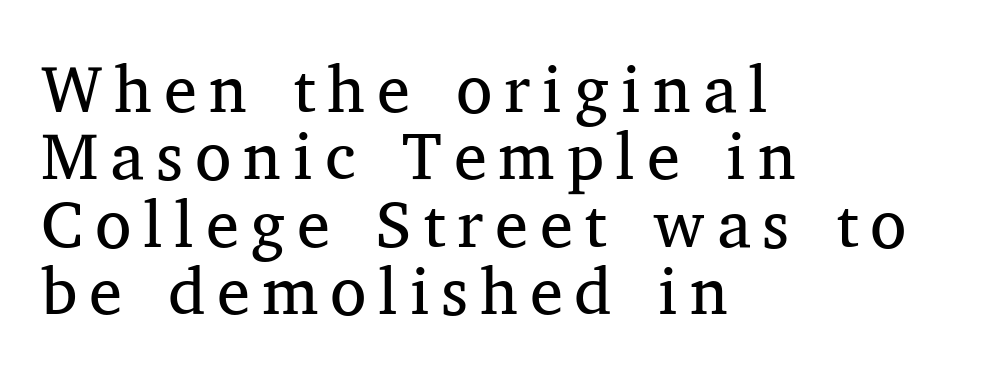
Do the characters align in a grid? No, the font is proportional. The text was rendered using a seriffed face with decorative stroke endings. The strokes carry an ordinary text weight at most. Leading is clearly below the norm, producing a dense column. Decoration check: the copy has no underline.
